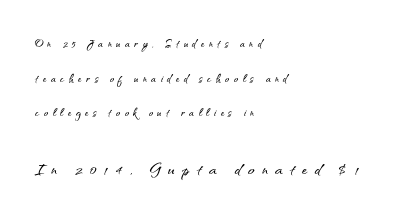
Horizontal alignment here is leftward, the default for most running prose. Underline: absent. Each new line begins a long way beneath the previous one. Here the glyphs are tracked loosely, breaking word shapes into spaced letters.
